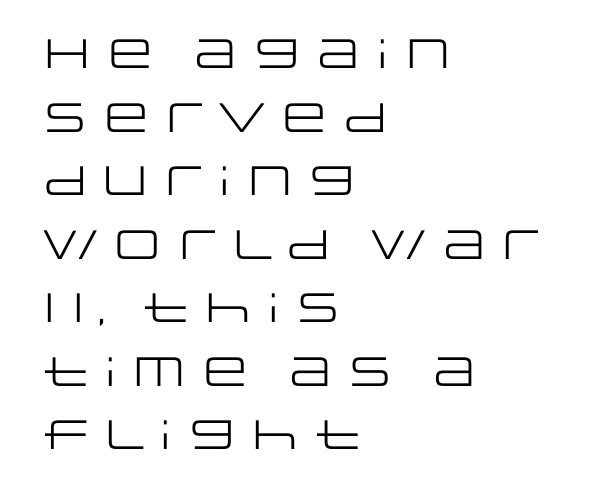
The image shows 41 px regular-weight, wide sans-serif type, upright; set left-aligned, normal line spacing (1.55x), normal letter spacing, not underlined; low stroke contrast and a large x-height.
